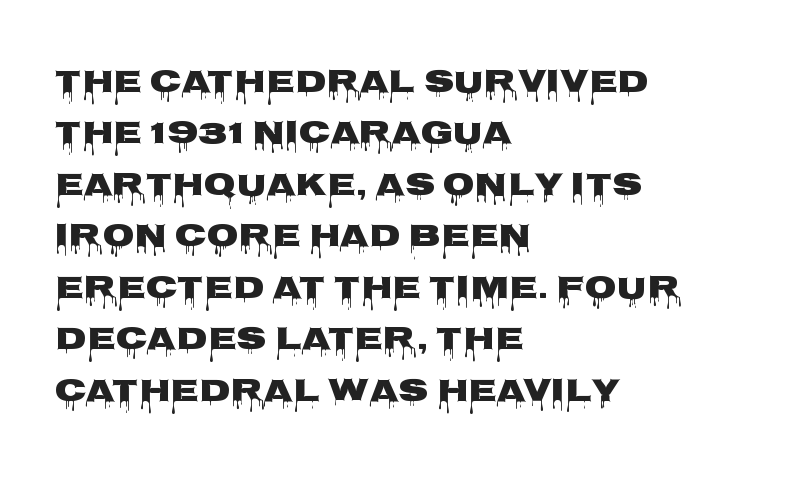
{"serif": "no", "italic": "no", "width": "wide", "stroke_contrast": "low", "x_height": "large", "monospaced": "no", "underline": "no", "align": "left", "line_spacing": "normal", "line_spacing_ratio": 1.56, "letter_spacing": "normal", "letter_spacing_em": 0.0, "glyph_px": 33}
